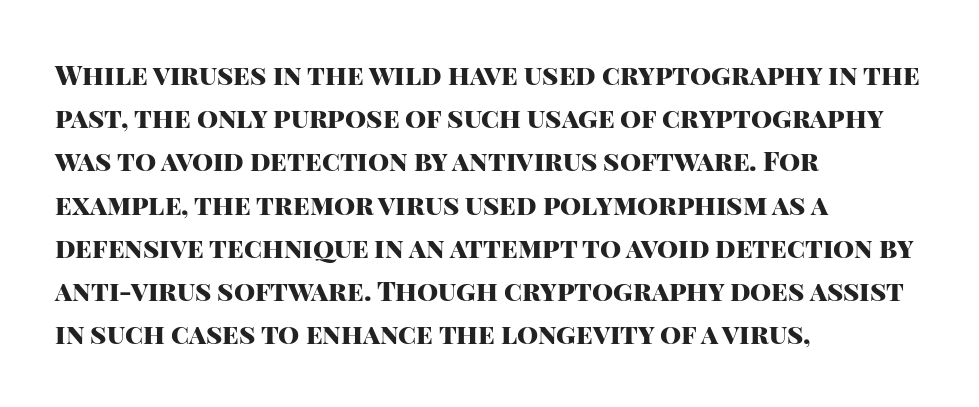
The image shows 27 px bold type, upright; set left-aligned, normal line spacing (1.6x), normal letter spacing, not underlined.
